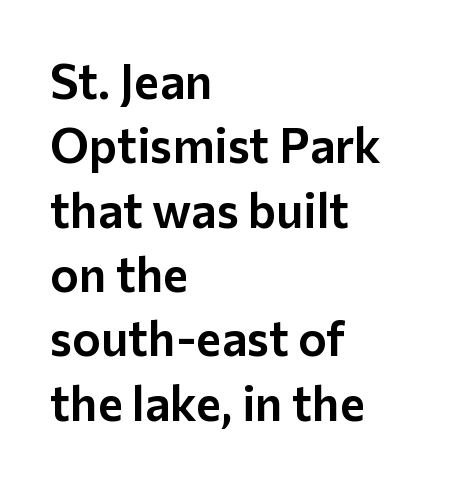
{"serif": "no", "italic": "no", "width": "normal", "stroke_contrast": "low", "x_height": "medium", "monospaced": "no", "underline": "no", "align": "left", "line_spacing": "normal", "line_spacing_ratio": 1.34, "letter_spacing": "normal", "letter_spacing_em": 0.0, "glyph_px": 48}
